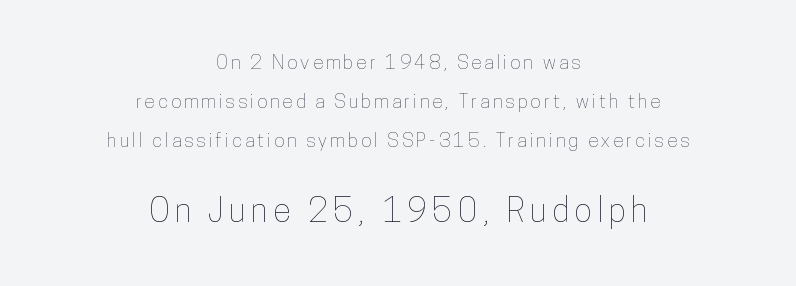
The image shows 33 px condensed type, upright; set centered, loose line spacing (2.05x), not underlined; the second (bottom) block is 1.74x larger; low stroke contrast and a medium x-height.
